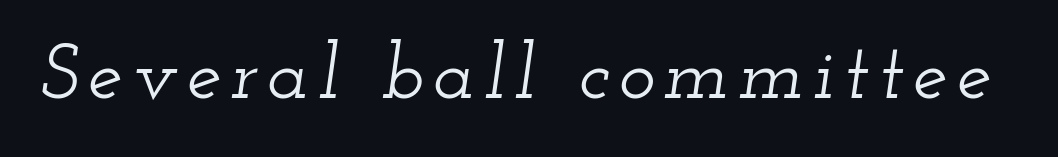
{"serif": "yes", "italic": "yes", "lean": "right", "slant_degrees": 12, "width": "wide", "stroke_contrast": "low", "x_height": "small", "monospaced": "no", "underline": "no", "glyph_px": 78}
